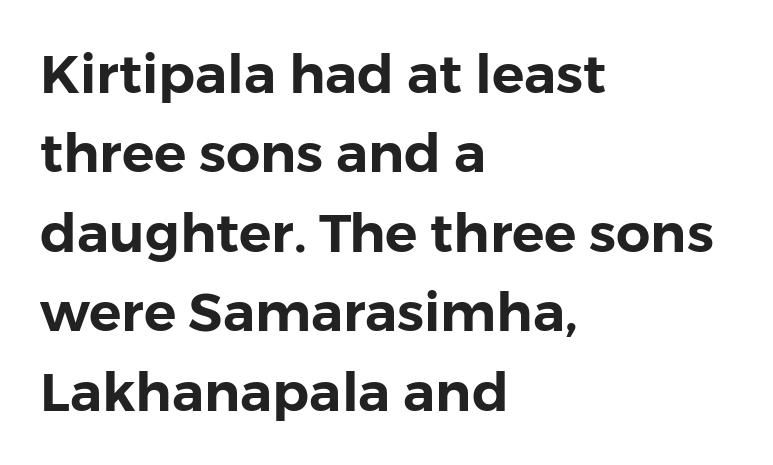
Each letter keeps its own natural width here, so spacing adapts to shape. The foot of each line stays bare and open. I'd call this a sans setting — the letters go barefoot. Line beginnings align vertically; line endings do not. This is roman type, the default non-slanted kind. The line-height multiplier appears to be the usual default.
